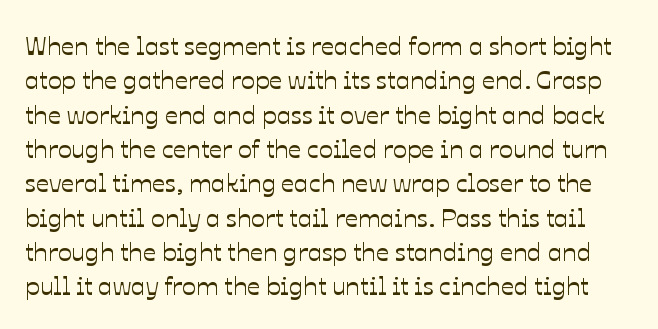
Does extra space separate the letters? No, they use regular spacing. The baseline area is clear. The font's upright variant was chosen for this text. What's the leading like? Ordinary, nothing unusual.
